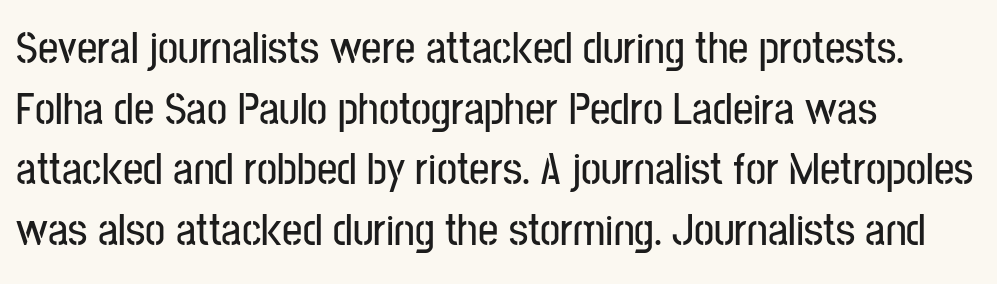
Q: Is the text italic (slanted)? A: No, it is upright.
Q: Is the typeface a serif or a sans-serif typeface? A: Sans-serif.
Q: Is the text underlined? A: No.
Q: How is the paragraph aligned? A: Left-aligned.
Q: Is the spacing between letters normal or unusually wide? A: Normal.
Q: Is the spacing between lines tight, normal or loose? A: Normal.
Q: Width (condensed, normal, or wide)? A: Condensed.
Q: Stroke contrast? A: Low.
Q: x-height? A: Medium.
Q: Monospaced? A: No.
